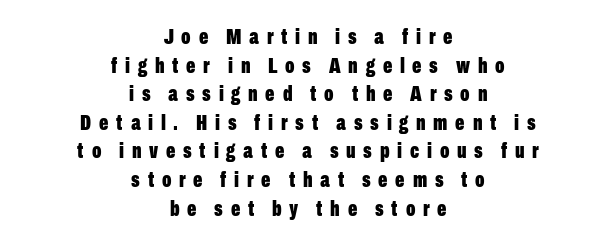
{"italic": "no", "bold": "yes", "underline": "no", "align": "center", "line_spacing": "normal", "line_spacing_ratio": 1.3, "letter_spacing": "wide", "letter_spacing_em": 0.35, "glyph_px": 22}
